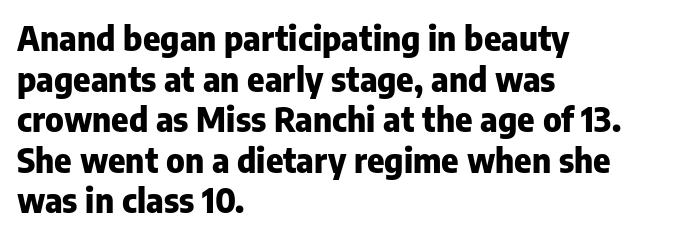
The image shows 33 px heavy sans-serif type, upright; set left-aligned, line spacing 1.23x, normal letter spacing, not underlined; low stroke contrast and a medium x-height.
